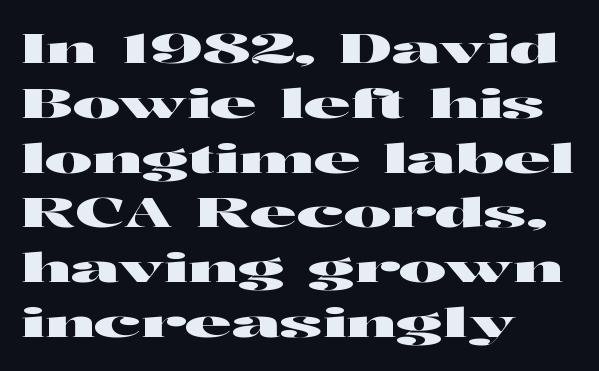
Q: Is the text italic (slanted)? A: No, it is upright.
Q: Is the typeface a serif or a sans-serif typeface? A: Sans-serif.
Q: Is the text underlined? A: No.
Q: How is the paragraph aligned? A: Left-aligned.
Q: Is the spacing between letters normal or unusually wide? A: Normal.
Q: Is the spacing between lines tight, normal or loose? A: Normal.
Q: Width (condensed, normal, or wide)? A: Wide.
Q: Stroke contrast? A: High.
Q: x-height? A: Medium.
Q: Monospaced? A: No.
